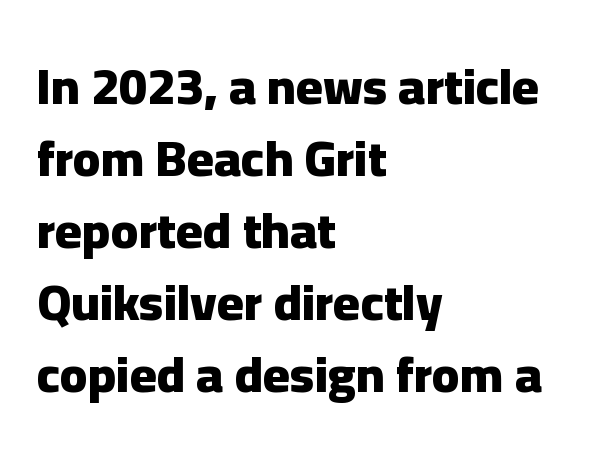
Q: Is the text bold? A: Yes.
Q: Is the text italic (slanted)? A: No, it is upright.
Q: Is the typeface a serif or a sans-serif typeface? A: Sans-serif.
Q: Is the text underlined? A: No.
Q: How is the paragraph aligned? A: Left-aligned.
Q: Is the spacing between letters normal or unusually wide? A: Normal.
Q: Is the spacing between lines tight, normal or loose? A: Normal.
Q: Width (condensed, normal, or wide)? A: Normal.
Q: Stroke contrast? A: Low.
Q: x-height? A: Medium.
Q: Monospaced? A: No.
